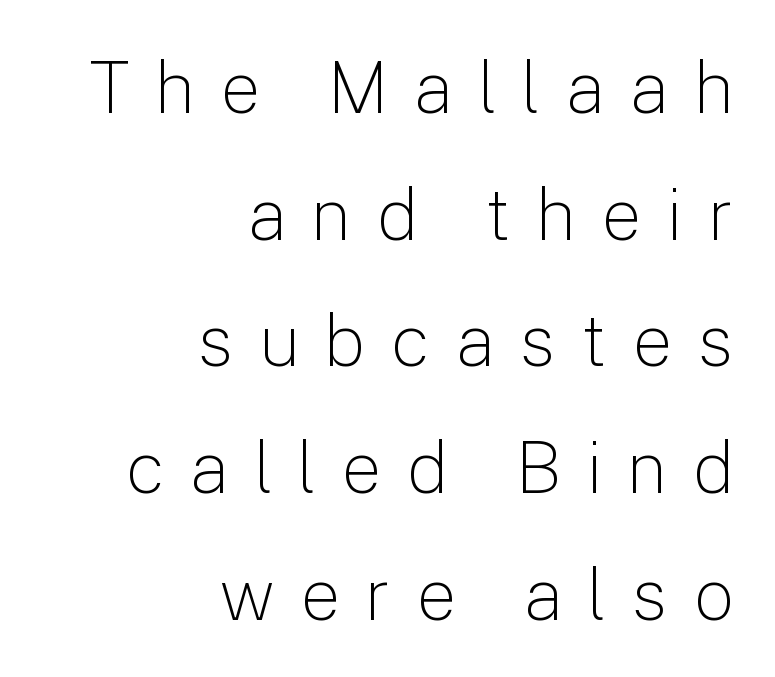
The image shows 72 px light sans-serif type, upright; set right-aligned, line spacing 1.76x, unusually wide letter spacing (+0.34 em), not underlined; low stroke contrast and a medium x-height.
